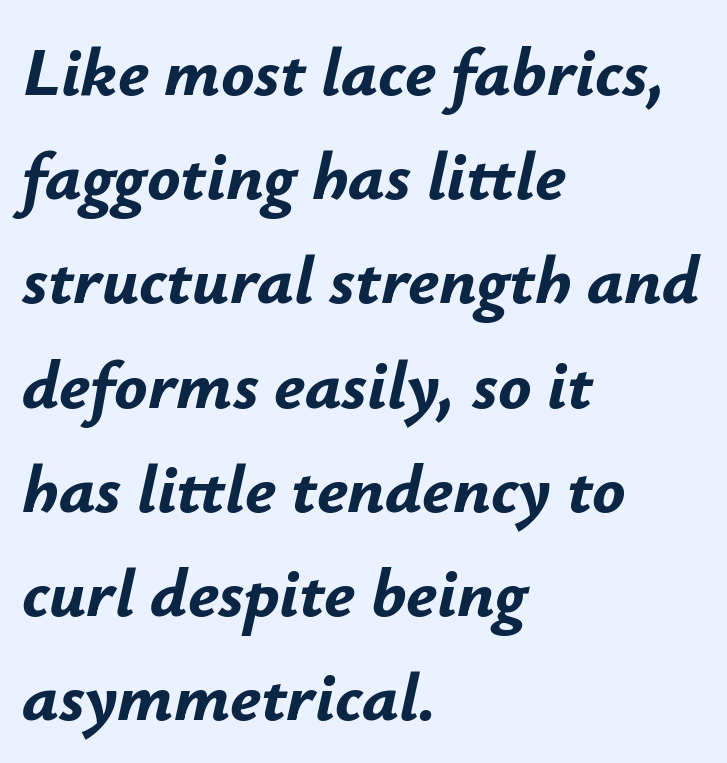
Notice how the passage keeps a crisp vertical edge on the left only. Character widths vary here, with narrow letters taking less room than wide ones. The face used here is rendered with its standard letterfit. Descenders hang freely into open space. The typography opts for an oblique posture over an upright one.
